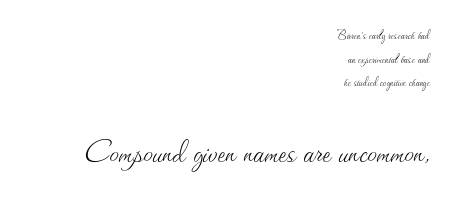
Two sizes are in play, and the larger belongs to the second block. Reading down the column, the eye jumps a familiar distance to each next line. This reads as an unemphasized weight, regular at the heaviest. Each letter keeps its own natural width here, so spacing adapts to shape.
